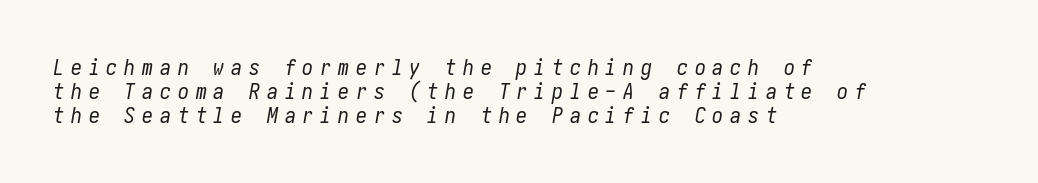
{"italic": "yes", "lean": "right", "slant_degrees": 10, "bold": "no", "underline": "no", "align": "left", "line_spacing": "tight", "line_spacing_ratio": 1.1, "letter_spacing": "wide", "letter_spacing_em": 0.31, "glyph_px": 22}
